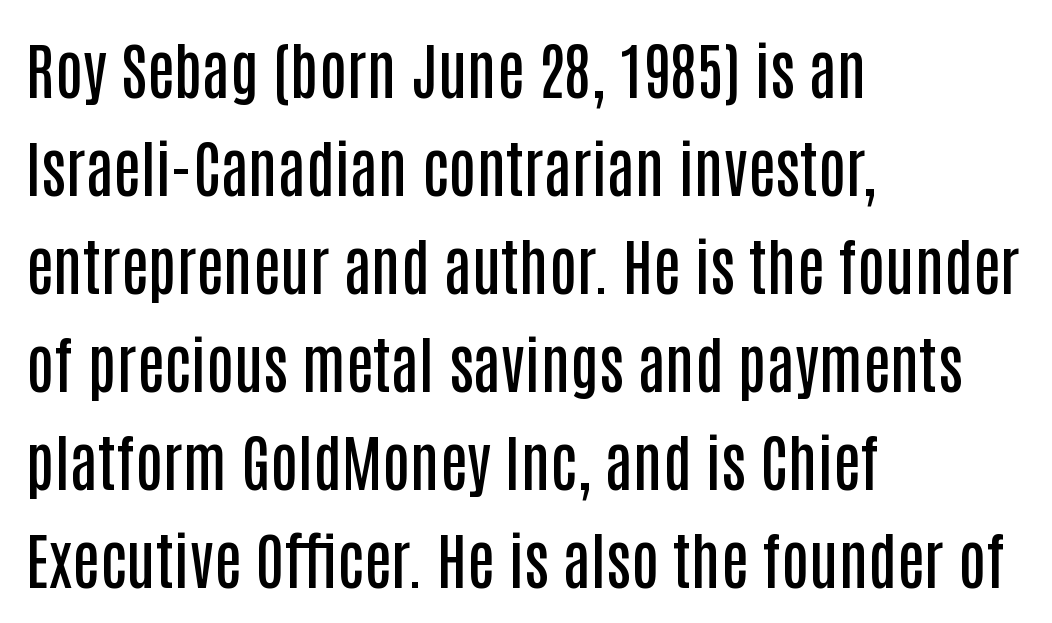
The axis of the letterforms is exactly vertical. Compared with an ordinary text face, these strokes are moderately heavier — a semibold. This sample keeps an unexceptional amount of space between lines. Tracking value appears to be zero — textbook default spacing. The paragraph shown leans on its left margin.
